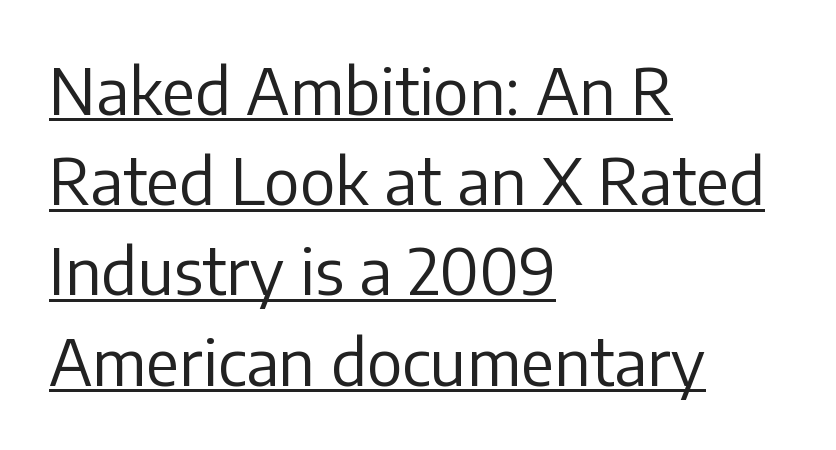
The image shows 64 px regular-weight sans-serif type, upright; set left-aligned, normal line spacing (1.41x), normal letter spacing, underlined; low stroke contrast and a medium x-height.
